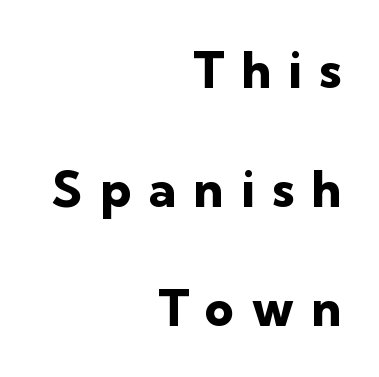
Q: Is the text bold? A: Yes.
Q: Is the text italic (slanted)? A: No, it is upright.
Q: Is the typeface a serif or a sans-serif typeface? A: Sans-serif.
Q: Is the text underlined? A: No.
Q: How is the paragraph aligned? A: Right-aligned.
Q: Is the spacing between letters normal or unusually wide? A: Unusually wide.
Q: Is the spacing between lines tight, normal or loose? A: Loose.
Q: Width (condensed, normal, or wide)? A: Normal.
Q: Stroke contrast? A: Low.
Q: x-height? A: Medium.
Q: Monospaced? A: No.
